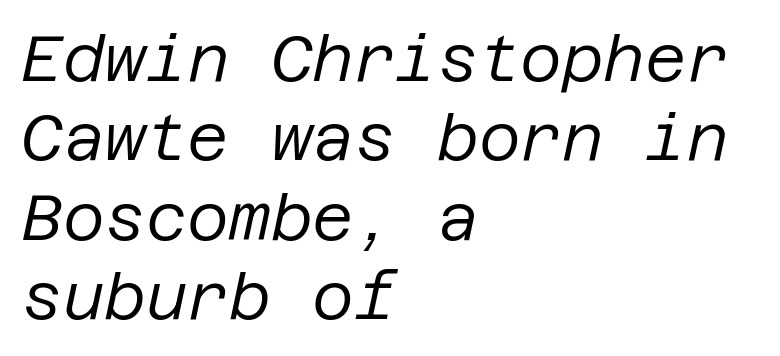
Q: Is the text bold? A: No.
Q: Is the text italic (slanted)? A: Yes, it leans right by about 12 degrees.
Q: Is the text underlined? A: No.
Q: How is the paragraph aligned? A: Left-aligned.
Q: Is the spacing between letters normal or unusually wide? A: Normal.
Q: Width (condensed, normal, or wide)? A: Normal.
Q: Stroke contrast? A: Low.
Q: x-height? A: Large.
